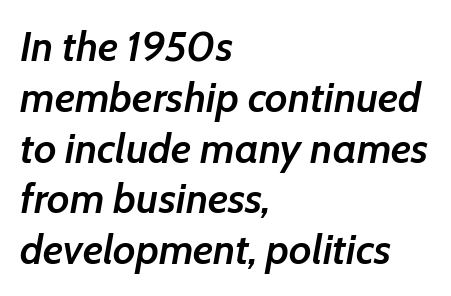
Notice how the stems are inclined rather than vertical — that's the hallmark of italics. Character widths vary here, with narrow letters taking less room than wide ones. The space beneath each line is pristine and unruled. Notice how the passage keeps a crisp vertical edge on the left only. Its strokes are somewhat broadened, the hallmark of semibold type. Short note: letters normally spaced.
